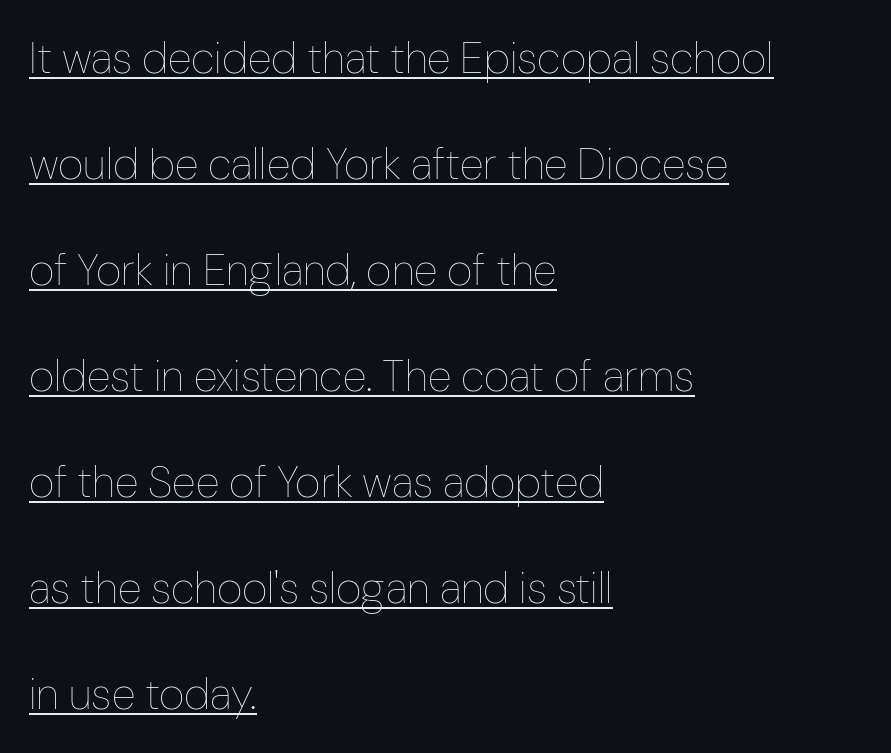
The image shows 44 px thin, condensed type, upright; set left-aligned, loose line spacing (2.41x), normal letter spacing, underlined; low stroke contrast and a medium x-height.
